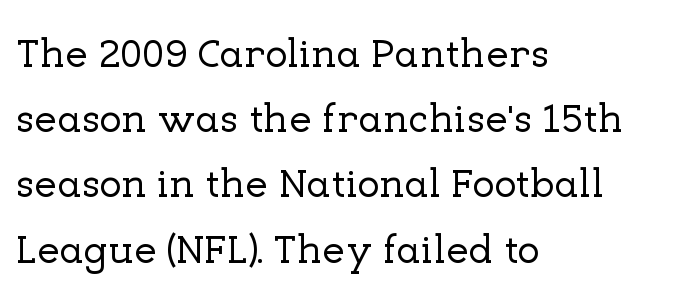
Interline gaps are of average width in this sample. Line starts are locked; line ends wander. The space beneath each line is pristine and unruled. The face used here is rendered with its standard letterfit. This is roman type, the default non-slanted kind.
